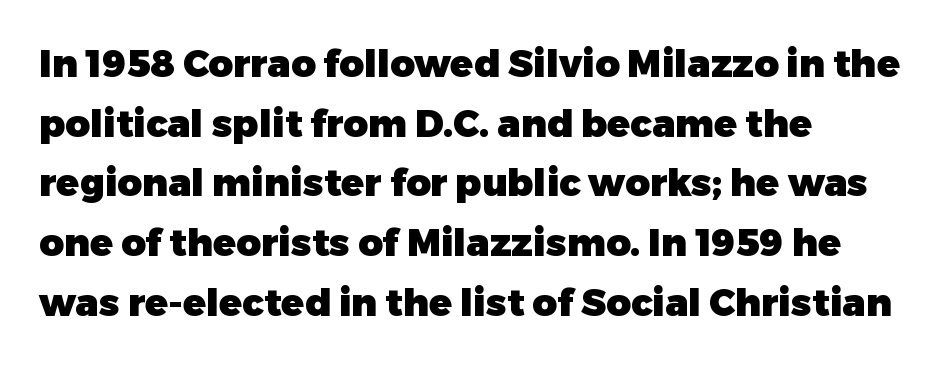
Q: Is the text bold? A: Yes.
Q: Is the text italic (slanted)? A: No, it is upright.
Q: Is the typeface a serif or a sans-serif typeface? A: Sans-serif.
Q: Is the text underlined? A: No.
Q: How is the paragraph aligned? A: Left-aligned.
Q: Is the spacing between letters normal or unusually wide? A: Normal.
Q: Is the spacing between lines tight, normal or loose? A: Normal.
Q: Width (condensed, normal, or wide)? A: Normal.
Q: Stroke contrast? A: Low.
Q: x-height? A: Medium.
Q: Monospaced? A: No.
